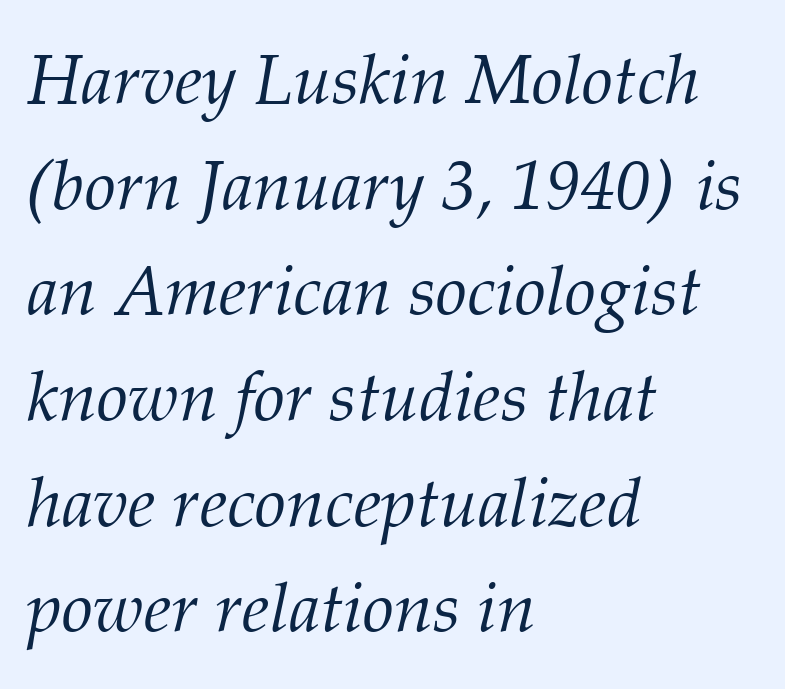
{"serif": "yes", "italic": "yes", "lean": "right", "slant_degrees": 12, "bold": "no", "weight": "light", "width": "normal", "stroke_contrast": "medium", "x_height": "medium", "monospaced": "no", "underline": "no", "align": "left", "line_spacing": "normal", "line_spacing_ratio": 1.51, "letter_spacing": "normal", "letter_spacing_em": 0.0, "glyph_px": 70}
